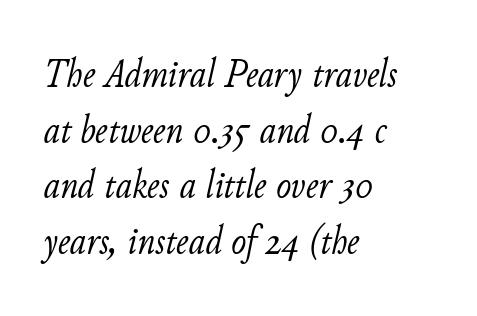
Q: Is the text bold? A: No.
Q: Is the text italic (slanted)? A: Yes, it leans right by about 11 degrees.
Q: Is the text underlined? A: No.
Q: How is the paragraph aligned? A: Left-aligned.
Q: Is the spacing between letters normal or unusually wide? A: Normal.
Q: Is the spacing between lines tight, normal or loose? A: Normal.
Q: Width (condensed, normal, or wide)? A: Normal.
Q: Stroke contrast? A: Low.
Q: x-height? A: Small.
Q: Monospaced? A: No.
